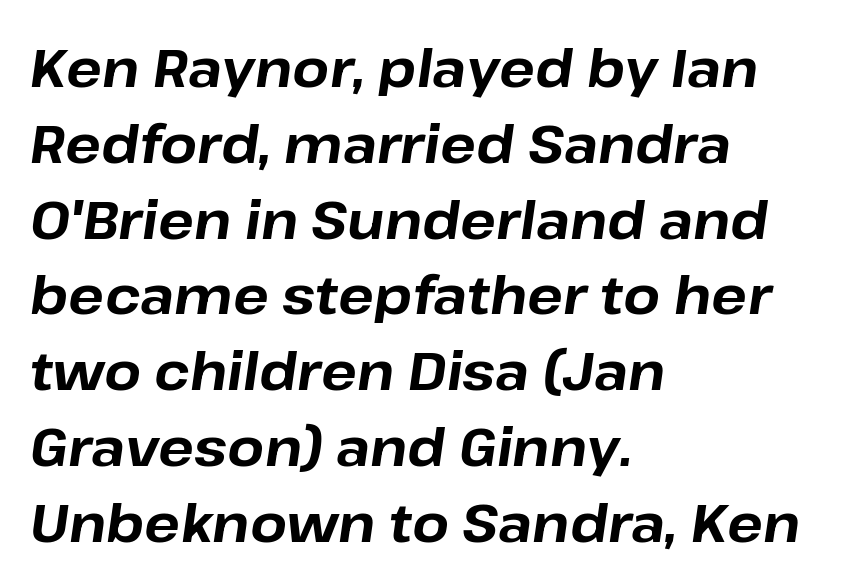
{"italic": "yes", "lean": "right", "slant_degrees": 8, "bold": "yes", "weight": "bold", "width": "normal", "stroke_contrast": "low", "x_height": "medium", "monospaced": "no", "underline": "no", "align": "left", "line_spacing": "normal", "line_spacing_ratio": 1.43, "letter_spacing": "normal", "letter_spacing_em": 0.0, "glyph_px": 53}
